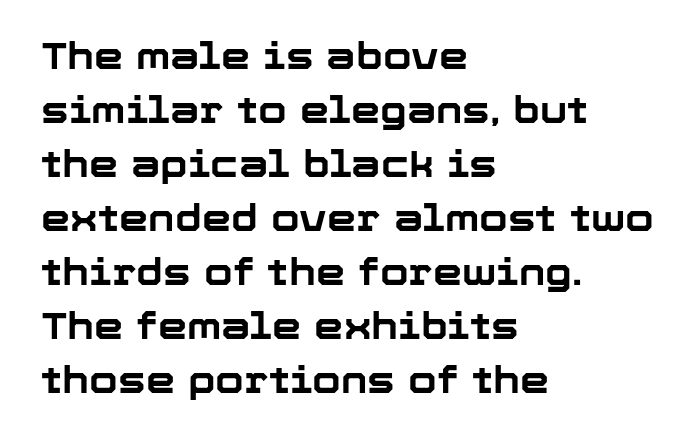
Horizontally, the lines are justified to the leading edge only. Descender tails drop into unmarked territory. Tall strokes in this sample are plumb rather than angled. Proportional: the letters do not fall into vertical columns. The leading is moderate, giving the passage an even texture.
